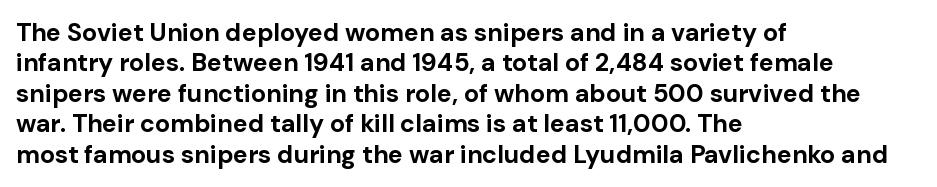
{"italic": "no", "bold": "yes", "underline": "no", "align": "left", "line_spacing_ratio": 1.22, "letter_spacing": "normal", "letter_spacing_em": 0.0, "glyph_px": 25}
